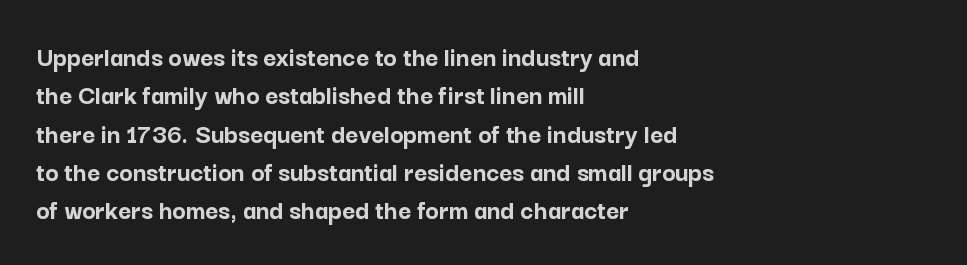
{"serif": "no", "italic": "no", "bold": "yes", "weight": "semibold", "width": "normal", "stroke_contrast": "low", "x_height": "medium", "monospaced": "no", "underline": "no", "align": "left", "line_spacing": "normal", "line_spacing_ratio": 1.37, "letter_spacing": "normal", "letter_spacing_em": 0.0, "glyph_px": 28}
